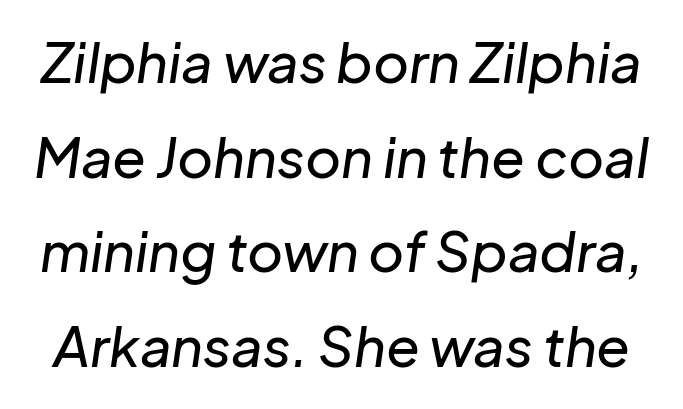
The image shows 55 px text type, italic (leaning right); set line spacing 1.72x, normal letter spacing, not underlined; low stroke contrast and a medium x-height.
